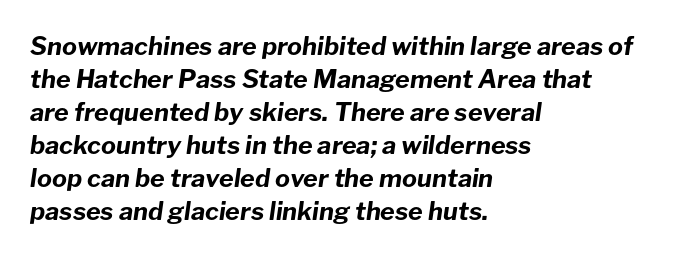
Q: Is the text bold? A: Yes.
Q: Is the text italic (slanted)? A: Yes, it leans right by about 8 degrees.
Q: Is the text underlined? A: No.
Q: How is the paragraph aligned? A: Left-aligned.
Q: Is the spacing between letters normal or unusually wide? A: Normal.
Q: Is the spacing between lines tight, normal or loose? A: Normal.
